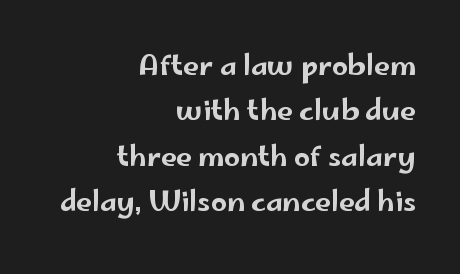
Q: Is the text italic (slanted)? A: No, it is upright.
Q: Is the typeface a serif or a sans-serif typeface? A: Sans-serif.
Q: Is the text underlined? A: No.
Q: How is the paragraph aligned? A: Right-aligned.
Q: Is the spacing between letters normal or unusually wide? A: Normal.
Q: Is the spacing between lines tight, normal or loose? A: Normal.
Q: Width (condensed, normal, or wide)? A: Wide.
Q: Stroke contrast? A: Low.
Q: x-height? A: Small.
Q: Monospaced? A: No.
